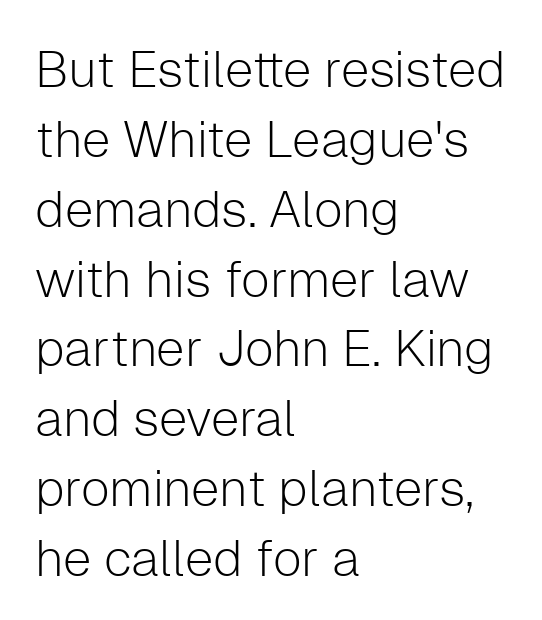
The image shows 51 px light sans-serif type, upright; set left-aligned, normal line spacing (1.37x), normal letter spacing, not underlined; low stroke contrast and a medium x-height.
